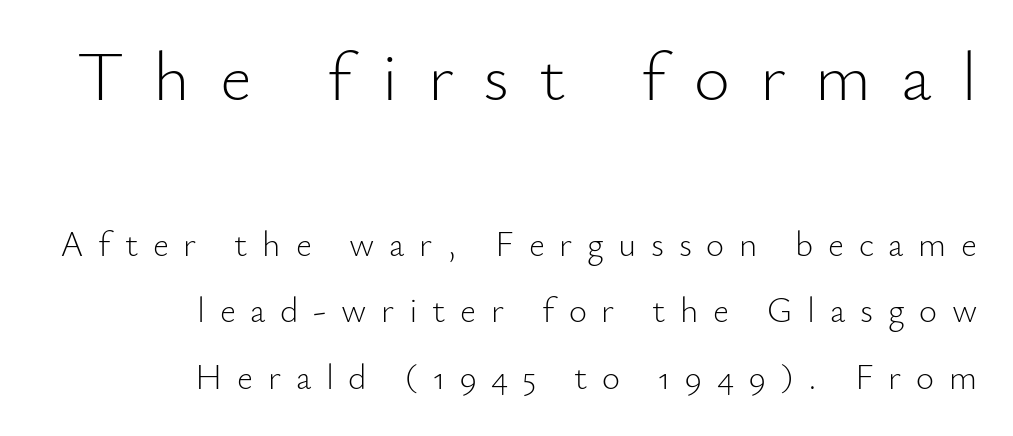
Q: Is the text bold? A: No.
Q: Is the text italic (slanted)? A: No, it is upright.
Q: Is the typeface a serif or a sans-serif typeface? A: Sans-serif.
Q: Is the text underlined? A: No.
Q: How is the paragraph aligned? A: Right-aligned.
Q: Is the spacing between letters normal or unusually wide? A: Unusually wide.
Q: Which block of text is set in a larger size, the first (top) or the second (bottom)? A: The first (top) one.
Q: Width (condensed, normal, or wide)? A: Normal.
Q: Stroke contrast? A: Low.
Q: x-height? A: Small.
Q: Monospaced? A: No.
